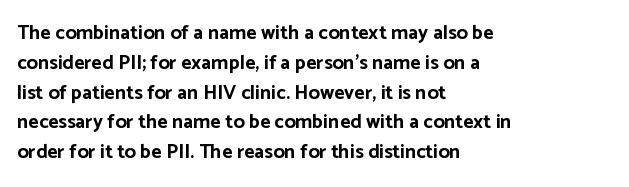
{"italic": "no", "bold": "yes", "underline": "no", "align": "left", "line_spacing": "normal", "line_spacing_ratio": 1.49, "letter_spacing": "normal", "letter_spacing_em": 0.0, "glyph_px": 20}
